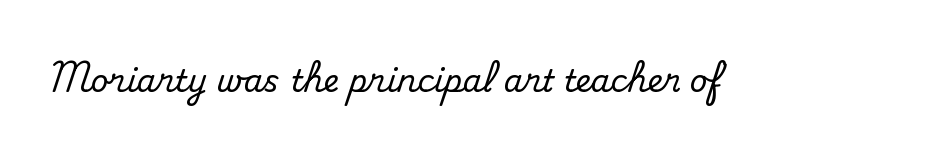
{"serif": "yes", "width": "normal", "stroke_contrast": "medium", "x_height": "small", "monospaced": "no", "underline": "no", "letter_spacing": "normal", "letter_spacing_em": 0.0, "glyph_px": 31}
